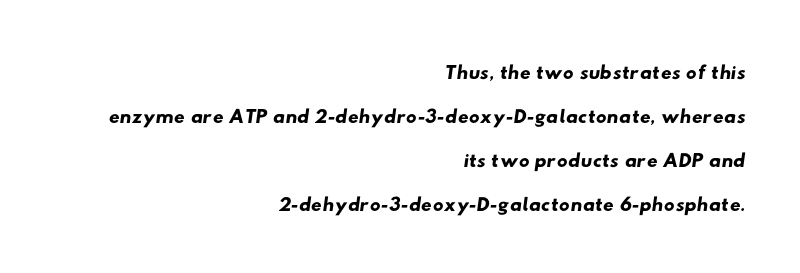
Q: Is the typeface a serif or a sans-serif typeface? A: Sans-serif.
Q: Is the text underlined? A: No.
Q: How is the paragraph aligned? A: Right-aligned.
Q: Is the spacing between letters normal or unusually wide? A: Normal.
Q: Is the spacing between lines tight, normal or loose? A: Normal.
Q: Width (condensed, normal, or wide)? A: Wide.
Q: Stroke contrast? A: Low.
Q: x-height? A: Small.
Q: Monospaced? A: No.
